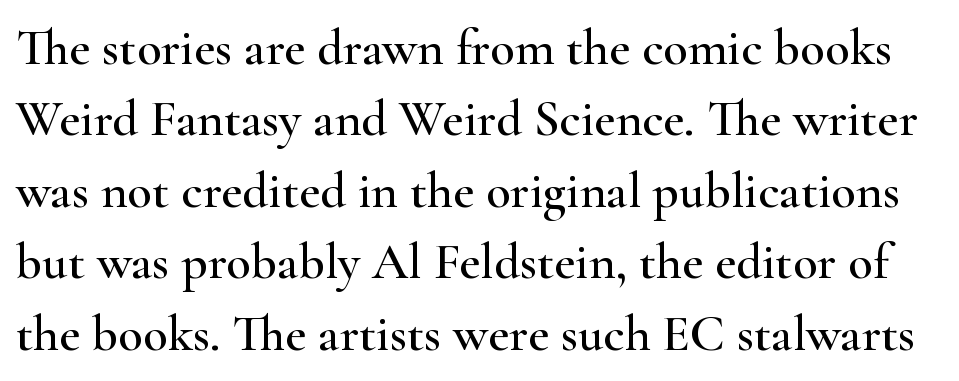
These lines are rendered in a variable-pitch font. Each row of text sits above clean, open space. The typography opts for an upright posture over an oblique one. The typeface chosen for these lines features serifs.
